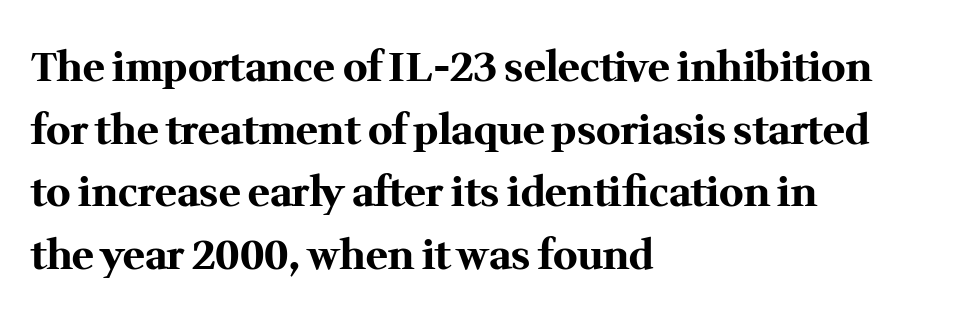
{"serif": "yes", "italic": "no", "bold": "yes", "weight": "bold", "width": "normal", "stroke_contrast": "medium", "x_height": "medium", "monospaced": "no", "underline": "no", "align": "left", "line_spacing": "normal", "line_spacing_ratio": 1.53, "letter_spacing": "normal", "letter_spacing_em": 0.0, "glyph_px": 41}
